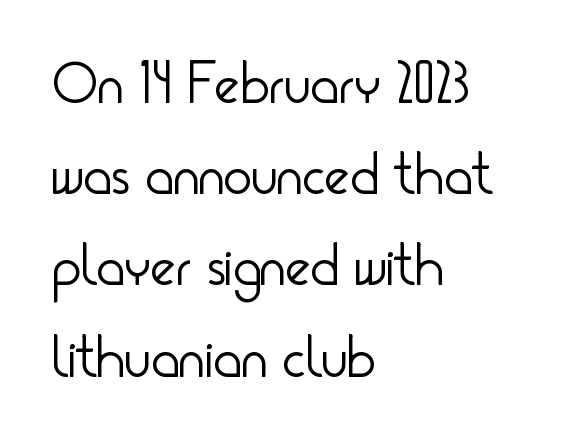
{"serif": "no", "italic": "no", "bold": "no", "weight": "light", "width": "condensed", "stroke_contrast": "low", "x_height": "small", "monospaced": "no", "underline": "no", "align": "left", "line_spacing": "normal", "line_spacing_ratio": 1.52, "letter_spacing": "normal", "letter_spacing_em": 0.0, "glyph_px": 60}
